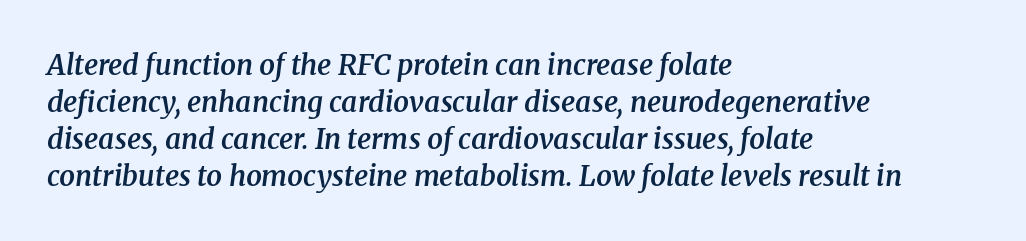
The image shows 28 px semibold serif type, italic (leaning right); set left-aligned, normal line spacing (1.32x), normal letter spacing, not underlined; medium stroke contrast and a medium x-height.
